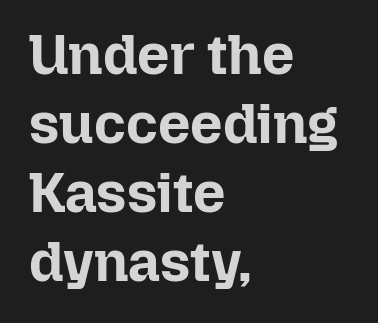
Underlining? Definitely not there. Is the type bold? Yes — the strokes are clearly thick and heavy. Each letter keeps its own natural width here, so spacing adapts to shape. Is the letter spacing exaggerated? No — it looks like the ordinary default. Every stem runs plumb, perpendicular to the baseline.
